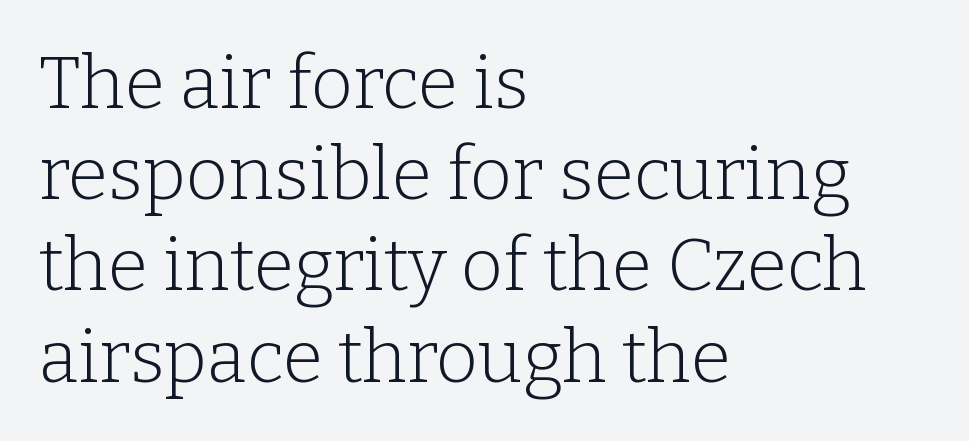
{"serif": "yes", "italic": "no", "bold": "no", "weight": "light", "width": "normal", "stroke_contrast": "low", "x_height": "medium", "monospaced": "no", "underline": "no", "align": "left", "line_spacing": "normal", "line_spacing_ratio": 1.25, "letter_spacing": "normal", "letter_spacing_em": 0.0, "glyph_px": 73}
